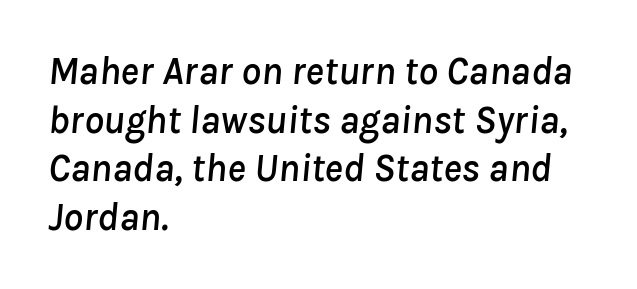
The image shows 39 px text type, italic (leaning right); set left-aligned, normal line spacing (1.25x), normal letter spacing, not underlined; low stroke contrast and a medium x-height.
